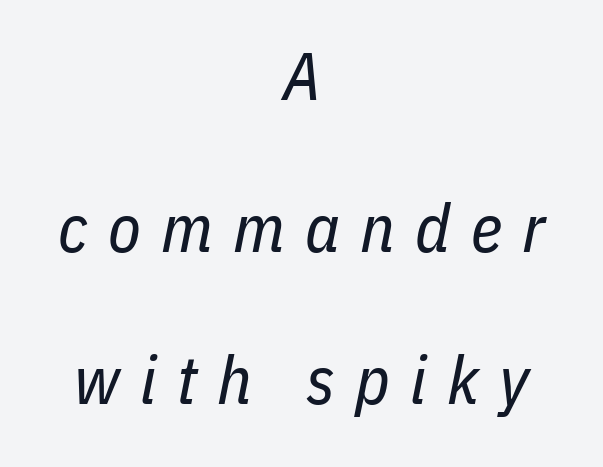
Proportional: the letters do not fall into vertical columns. The type is letterspaced generously, with wide tracking. Regarding leading, the lines here are spaced well apart. Descenders hang freely into open space. A quiet, ordinary-to-light weight characterises the typeface. Style check: oblique.
